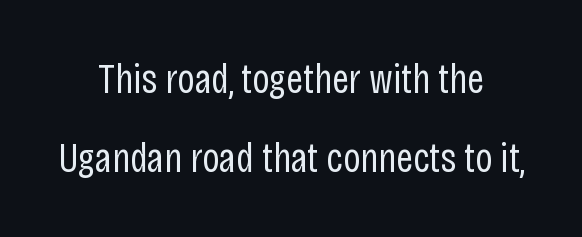
The image shows 42 px regular-weight, condensed sans-serif type, upright; set centered, line spacing 1.87x, normal letter spacing, not underlined; low stroke contrast and a large x-height.
